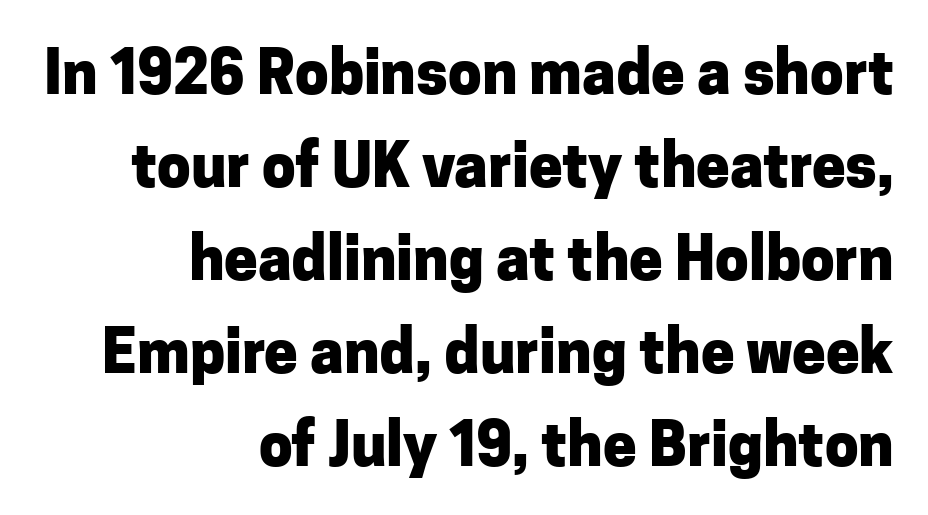
{"serif": "no", "italic": "no", "bold": "yes", "weight": "heavy", "width": "normal", "stroke_contrast": "low", "x_height": "medium", "monospaced": "no", "underline": "no", "align": "right", "line_spacing": "normal", "line_spacing_ratio": 1.55, "letter_spacing": "normal", "letter_spacing_em": 0.0, "glyph_px": 60}
